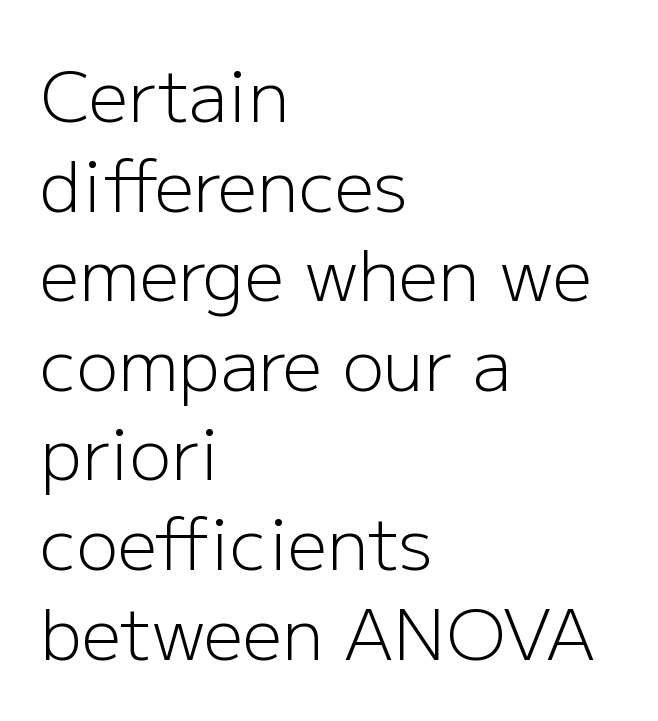
The image shows 70 px light sans-serif type, upright; set left-aligned, normal line spacing (1.28x), normal letter spacing, not underlined; low stroke contrast and a medium x-height.
